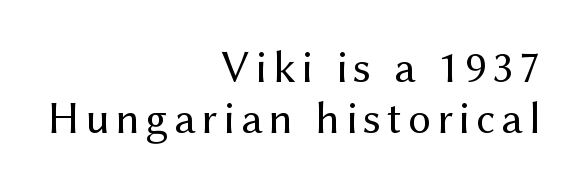
Q: Is the text bold? A: No.
Q: Is the text italic (slanted)? A: No, it is upright.
Q: Is the typeface a serif or a sans-serif typeface? A: Sans-serif.
Q: Is the text underlined? A: No.
Q: How is the paragraph aligned? A: Right-aligned.
Q: Is the spacing between lines tight, normal or loose? A: Tight.
Q: Width (condensed, normal, or wide)? A: Normal.
Q: Stroke contrast? A: Medium.
Q: x-height? A: Medium.
Q: Monospaced? A: No.
